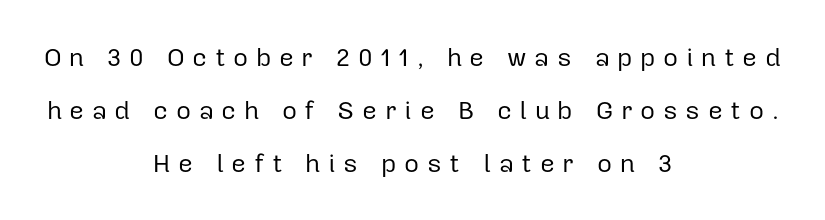
Notice how the stems are strictly vertical — no italics here. Where is the straight margin? There isn't one; the lines are centered. No extra ink here — the face is not bold. There is plenty of visible air inserted between adjacent glyphs.
